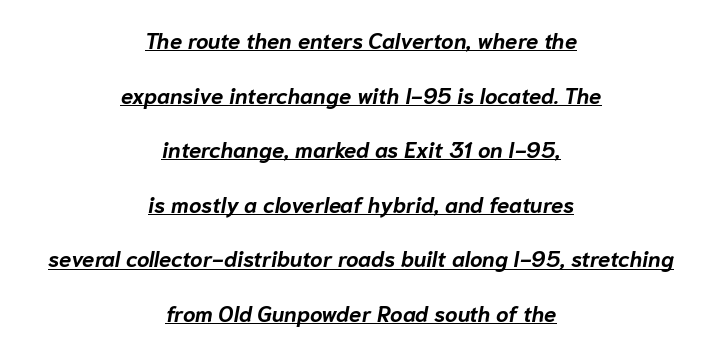
The image shows 22 px bold type, italic (leaning right); set centered, loose line spacing (2.48x), normal letter spacing, underlined.
